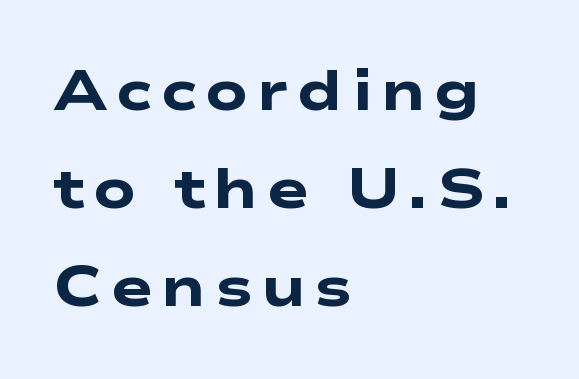
Q: Is the text bold? A: Yes.
Q: Is the typeface a serif or a sans-serif typeface? A: Sans-serif.
Q: Is the text underlined? A: No.
Q: How is the paragraph aligned? A: Left-aligned.
Q: Width (condensed, normal, or wide)? A: Wide.
Q: Stroke contrast? A: Low.
Q: x-height? A: Medium.
Q: Monospaced? A: No.
